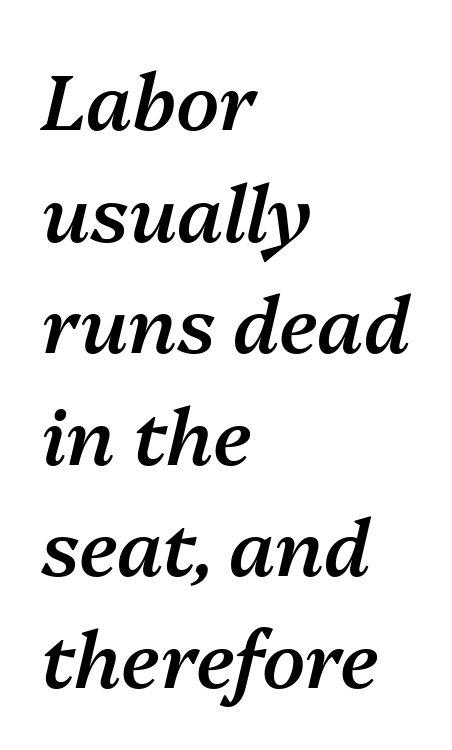
The image shows 78 px semibold type, italic (leaning right); set left-aligned, normal line spacing (1.43x), normal letter spacing, not underlined; medium stroke contrast and a medium x-height.
